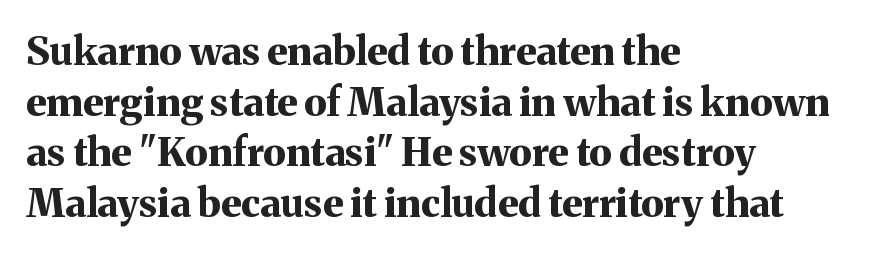
Tracking here is standard; glyphs follow each other at the usual distance. The block of text has a typical density, with ordinary space between rows. Compared with an ordinary text face, these strokes are far heavier — a full bold. Look at the bottom of the vertical strokes: they flare into serifs here. Varying glyph widths throughout — classic text-font behaviour.
